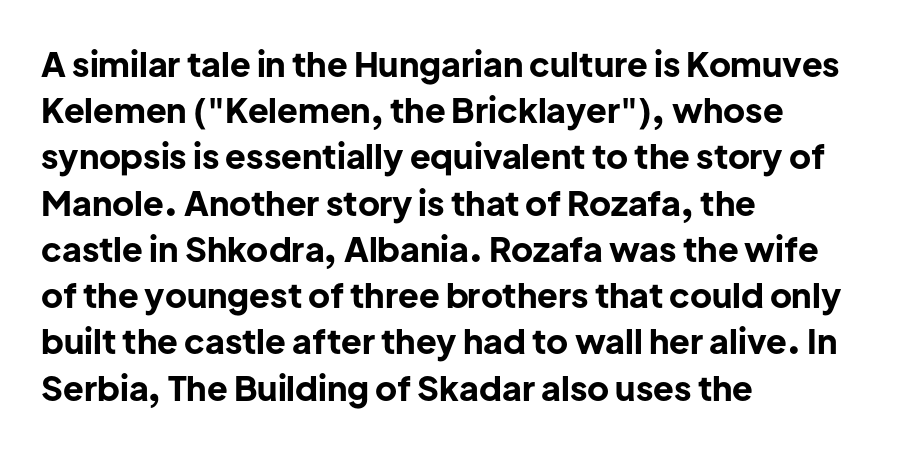
The image shows 34 px bold sans-serif type, upright; set left-aligned, normal line spacing (1.36x), normal letter spacing, not underlined; low stroke contrast and a medium x-height.
